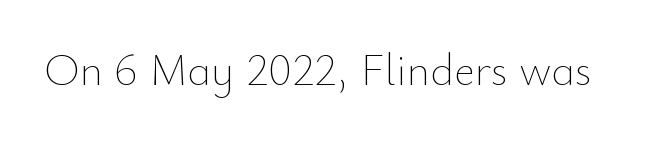
The face used here is proportionally spaced, like ordinary book or web type. Here the glyphs are tracked normally, forming tight word shapes. Is the type heavy? It reads as light-to-regular instead. It's the straight-up-and-down kind of type. Glance below the letters and you will spot only blank space.
